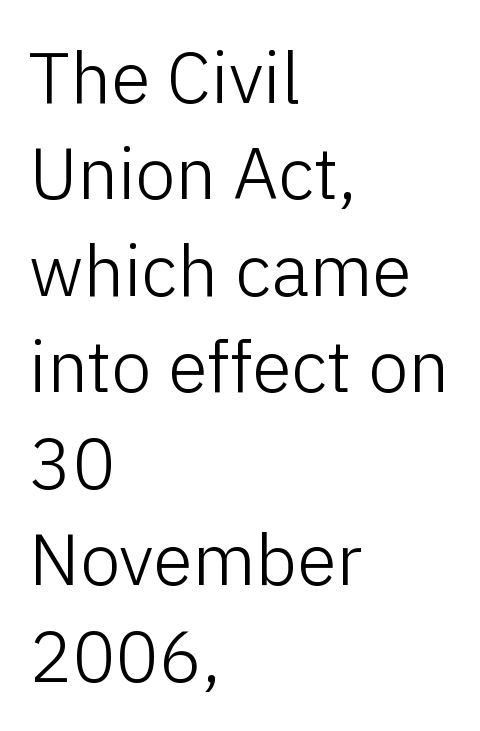
{"serif": "no", "italic": "no", "bold": "no", "weight": "light", "width": "normal", "stroke_contrast": "low", "x_height": "medium", "monospaced": "no", "underline": "no", "align": "left", "line_spacing": "normal", "line_spacing_ratio": 1.34, "letter_spacing": "normal", "letter_spacing_em": 0.0, "glyph_px": 72}
